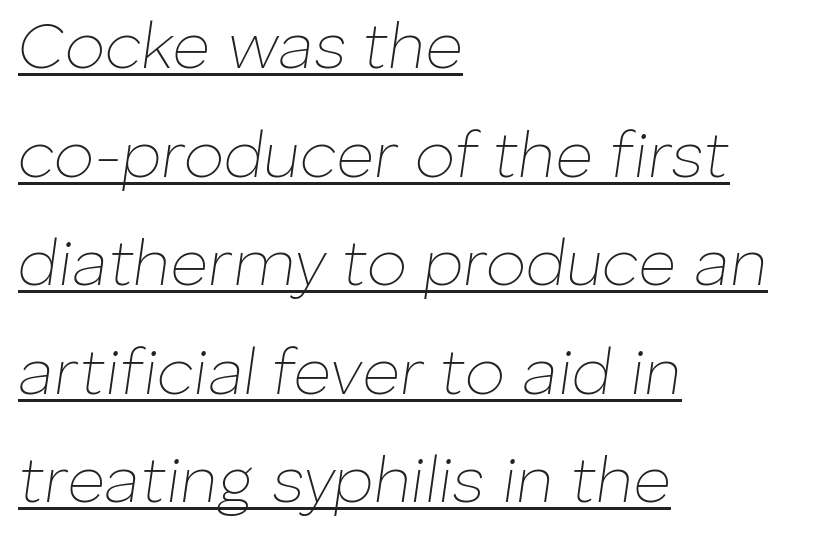
Q: Is the text bold? A: No.
Q: Is the text italic (slanted)? A: Yes, it leans right by about 8 degrees.
Q: Is the text underlined? A: Yes.
Q: How is the paragraph aligned? A: Left-aligned.
Q: Is the spacing between letters normal or unusually wide? A: Normal.
Q: Is the spacing between lines tight, normal or loose? A: Normal.
Q: Width (condensed, normal, or wide)? A: Normal.
Q: Stroke contrast? A: Low.
Q: x-height? A: Medium.
Q: Monospaced? A: No.
